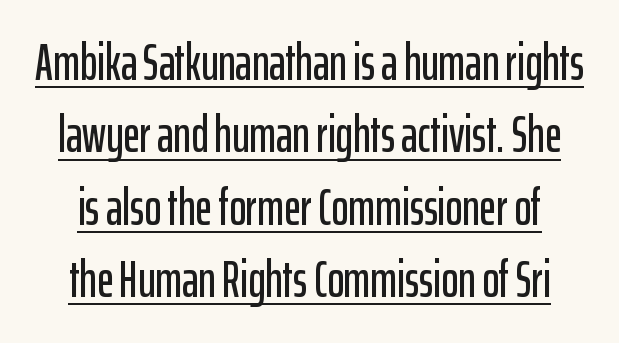
The lines sit at an ordinary, default distance from one another. The face used here is proportionally spaced, like ordinary book or web type. Casual observation: everything's sitting right in the middle. The glyphs are accompanied by a horizontal stroke just below them.
